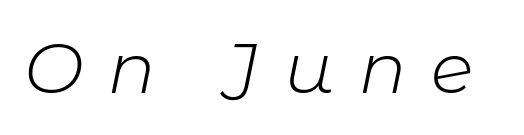
Unbolded letterforms with no extra heft. Lines of text with bare space underneath. There's an unmistakable incline to the writing here. Characters follow at a spacing far wider than the type designer built in. The passage shown is typed in a proportional face where columns would drift.
